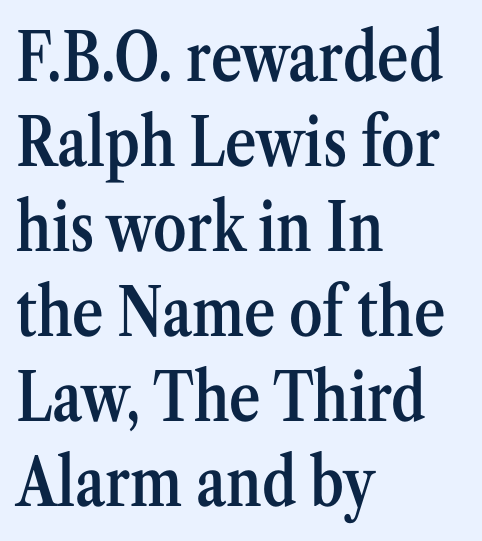
The rows are spaced the way most documents space them. One-word summary of the alignment: left. Bold? Not quite — semibold, heavier than regular but stopping short. Observe the serifs anchoring each vertical stroke in this sample.
